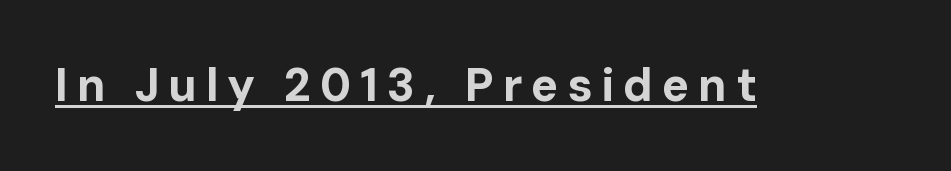
Q: Is the text bold? A: Yes.
Q: Is the text italic (slanted)? A: No, it is upright.
Q: Is the typeface a serif or a sans-serif typeface? A: Sans-serif.
Q: Is the text underlined? A: Yes.
Q: Width (condensed, normal, or wide)? A: Normal.
Q: Stroke contrast? A: Low.
Q: x-height? A: Medium.
Q: Monospaced? A: No.
